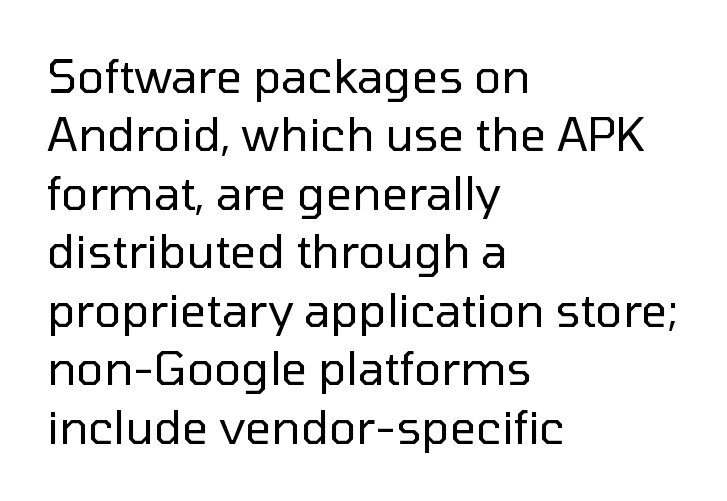
Q: Is the text bold? A: No.
Q: Is the text italic (slanted)? A: No, it is upright.
Q: Is the typeface a serif or a sans-serif typeface? A: Sans-serif.
Q: Is the text underlined? A: No.
Q: How is the paragraph aligned? A: Left-aligned.
Q: Is the spacing between letters normal or unusually wide? A: Normal.
Q: Is the spacing between lines tight, normal or loose? A: Normal.
Q: Width (condensed, normal, or wide)? A: Normal.
Q: Stroke contrast? A: Low.
Q: x-height? A: Medium.
Q: Monospaced? A: No.
